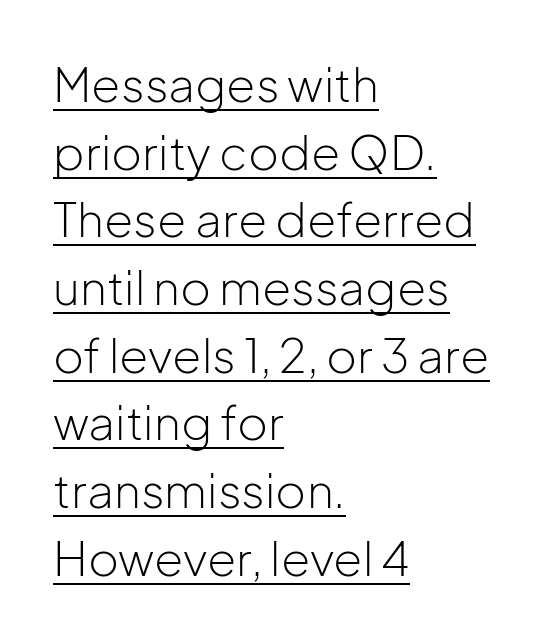
This reads as an unemphasized weight, regular at the heaviest. Regarding leading, the lines here are spaced in the standard way. In CSS terms this would be text-align: left. Look at the bottom of the vertical strokes: they stop flat, with no serifs. The letters sit at their default tracking, neither squeezed nor spread.
